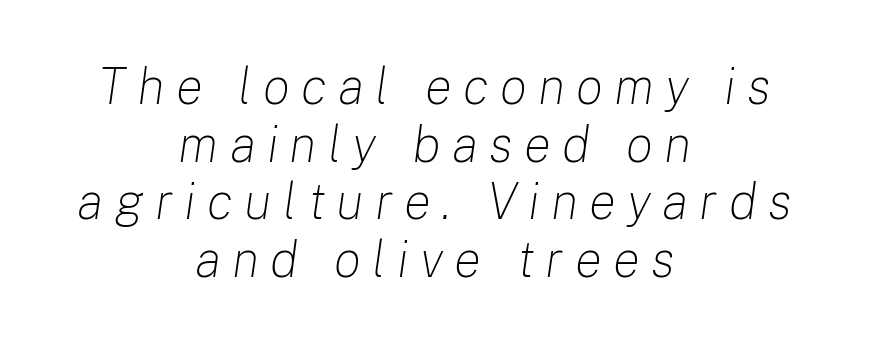
Think of a printed novel: that variable character pitch is what you see here. Rule under the text: the space is simply empty. Words appear elongated and porous because spacing is wide. These lines were composed using italics. Compared with a typical body face, this is equally light or lighter still.
